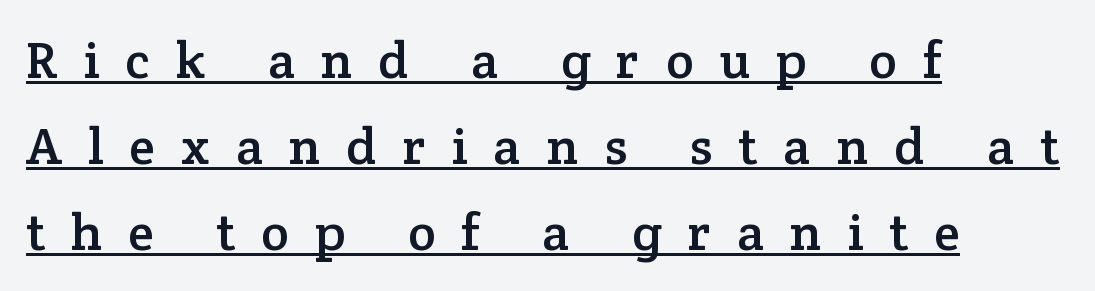
The letters advance in unequal steps, a hallmark of proportional type. Compared with typical paragraphs, the rows here are spaced about the same. Horizontally, the lines are justified to the leading edge only. In terms of letterform style, serifs are clearly present.
